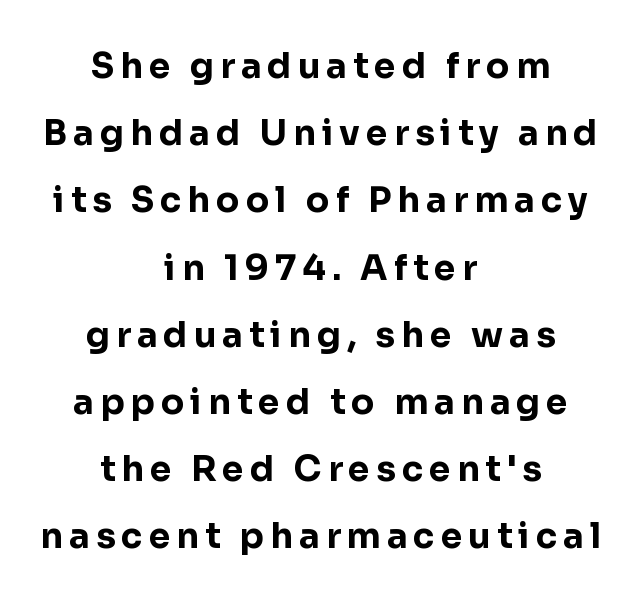
{"serif": "no", "italic": "no", "bold": "yes", "weight": "bold", "width": "normal", "stroke_contrast": "low", "x_height": "medium", "monospaced": "no", "underline": "no", "align": "center", "line_spacing": "loose", "line_spacing_ratio": 1.92, "glyph_px": 35}
